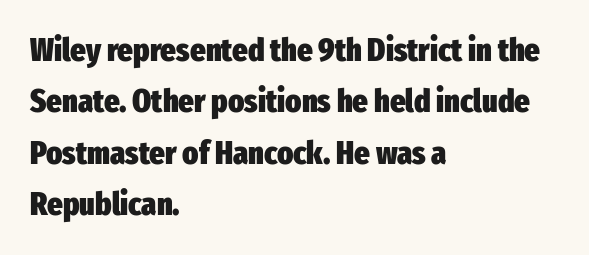
{"serif": "no", "italic": "no", "bold": "yes", "weight": "heavy", "width": "condensed", "stroke_contrast": "low", "x_height": "medium", "monospaced": "no", "underline": "no", "align": "left", "line_spacing": "normal", "line_spacing_ratio": 1.56, "letter_spacing": "normal", "letter_spacing_em": 0.0, "glyph_px": 33}
